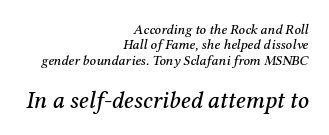
The horizontal fit of the characters is conventional and even. The zone under the glyphs is completely vacant. This sample is right-justified, so line beginnings fall wherever the words allow. The lower block of text is set noticeably larger than the block above it. The text carries the slant typical of an italic or oblique font. The line-height multiplier appears low, near solid setting.
